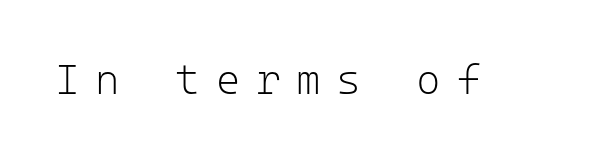
{"serif": "no", "italic": "no", "bold": "no", "weight": "light", "width": "normal", "stroke_contrast": "low", "x_height": "medium", "monospaced": "yes", "underline": "no", "letter_spacing": "wide", "letter_spacing_em": 0.37, "glyph_px": 42}
